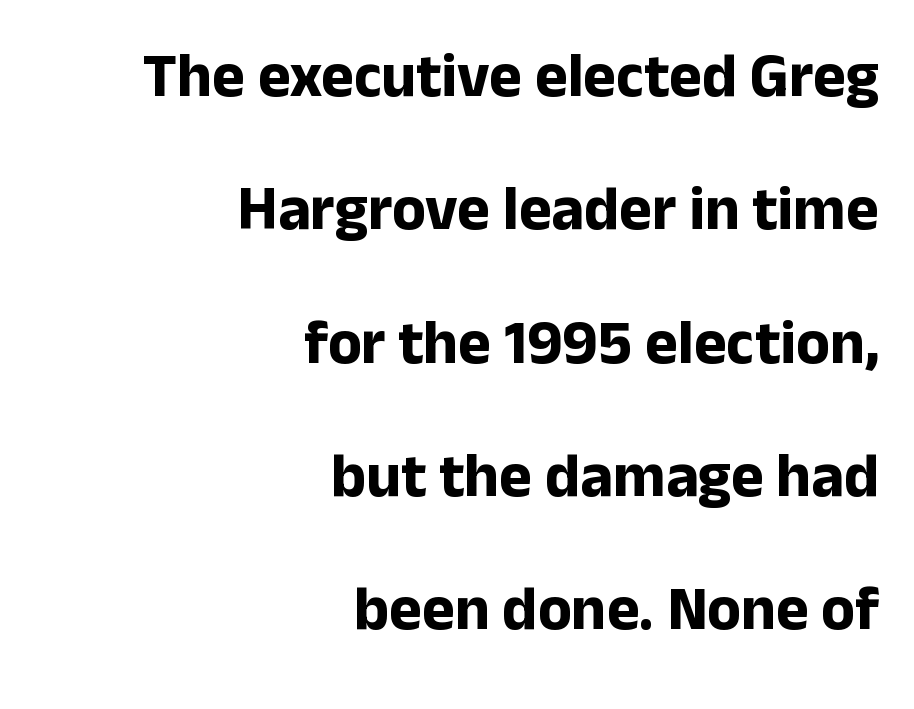
{"serif": "no", "italic": "no", "bold": "yes", "weight": "bold", "width": "normal", "stroke_contrast": "low", "x_height": "medium", "monospaced": "no", "underline": "no", "align": "right", "line_spacing": "loose", "line_spacing_ratio": 2.15, "letter_spacing": "normal", "letter_spacing_em": 0.0, "glyph_px": 62}
